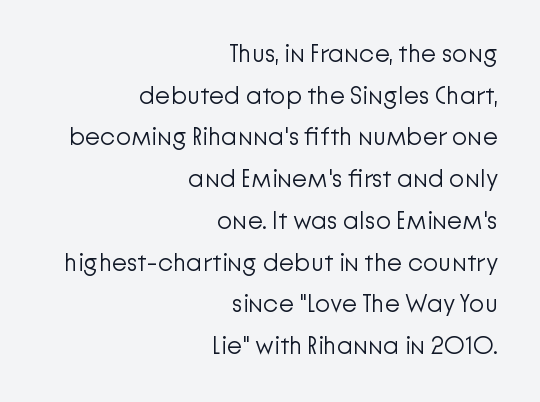
Q: Is the text bold? A: No.
Q: Is the text italic (slanted)? A: No, it is upright.
Q: Is the text underlined? A: No.
Q: How is the paragraph aligned? A: Right-aligned.
Q: Is the spacing between letters normal or unusually wide? A: Normal.
Q: Is the spacing between lines tight, normal or loose? A: Normal.
